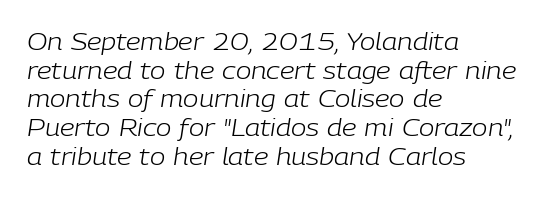
Q: Is the text bold? A: No.
Q: Is the text italic (slanted)? A: Yes, it leans right by about 9 degrees.
Q: Is the text underlined? A: No.
Q: How is the paragraph aligned? A: Left-aligned.
Q: Is the spacing between letters normal or unusually wide? A: Normal.
Q: Is the spacing between lines tight, normal or loose? A: Normal.
